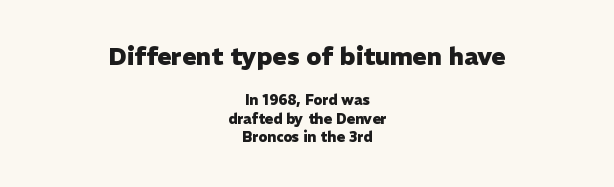
Check the space under the baseline: it is left empty. Rows of type keep a routine distance in the vertical direction. The passage shown is emphatically bold. Every stem runs plumb, perpendicular to the baseline.
